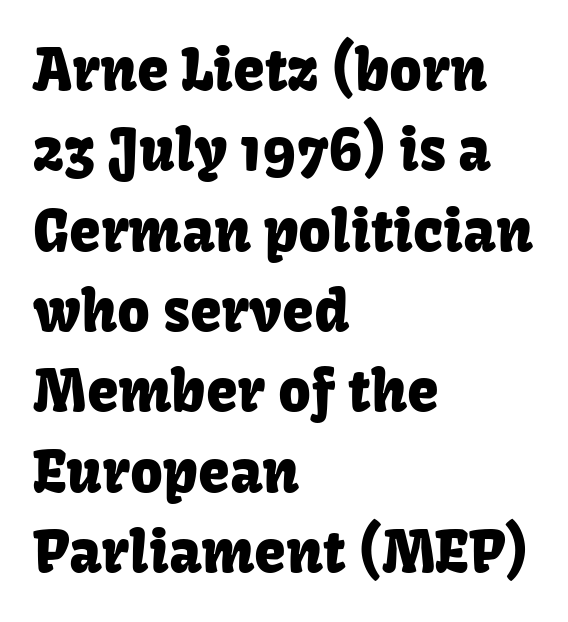
The image shows 57 px sans-serif type, upright; set left-aligned, normal line spacing (1.41x), normal letter spacing, not underlined; low stroke contrast and a medium x-height.
